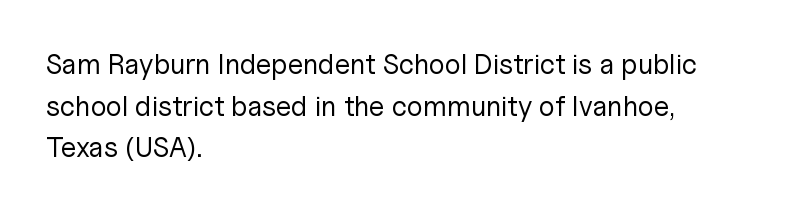
{"serif": "no", "italic": "no", "bold": "no", "weight": "regular", "width": "normal", "stroke_contrast": "low", "x_height": "medium", "monospaced": "no", "underline": "no", "align": "left", "line_spacing": "normal", "line_spacing_ratio": 1.49, "letter_spacing": "normal", "letter_spacing_em": 0.0, "glyph_px": 28}
